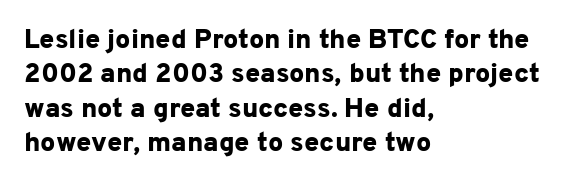
{"italic": "no", "bold": "yes", "underline": "no", "align": "left", "line_spacing": "normal", "line_spacing_ratio": 1.27, "letter_spacing": "normal", "letter_spacing_em": 0.0, "glyph_px": 27}
